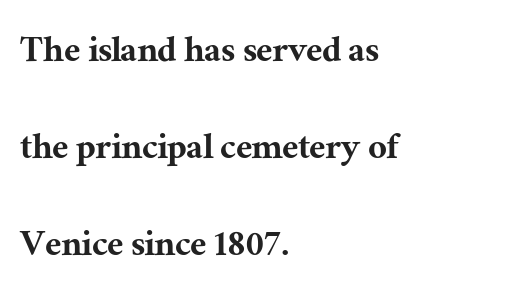
The image shows 41 px serif type, upright; set left-aligned, loose line spacing (2.37x), normal letter spacing, not underlined; medium stroke contrast and a medium x-height.
